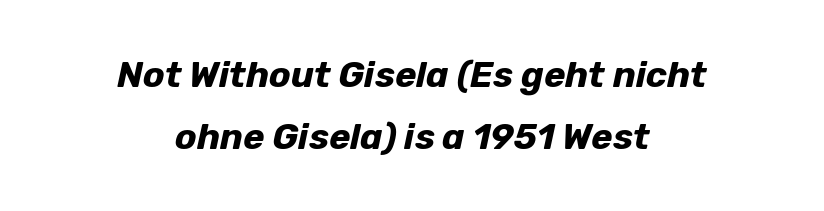
Q: Is the text bold? A: Yes.
Q: Is the text italic (slanted)? A: Yes, it leans right by about 12 degrees.
Q: Is the text underlined? A: No.
Q: How is the paragraph aligned? A: Centered.
Q: Is the spacing between letters normal or unusually wide? A: Normal.
Q: Width (condensed, normal, or wide)? A: Normal.
Q: Stroke contrast? A: Low.
Q: x-height? A: Medium.
Q: Monospaced? A: No.
